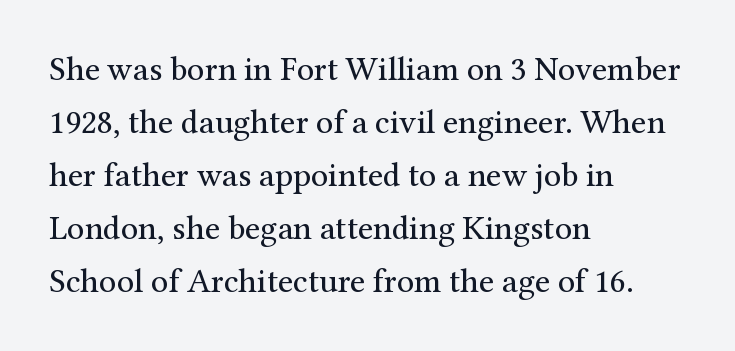
Q: Is the text bold? A: No.
Q: Is the text italic (slanted)? A: No, it is upright.
Q: Is the typeface a serif or a sans-serif typeface? A: Serif.
Q: Is the text underlined? A: No.
Q: How is the paragraph aligned? A: Left-aligned.
Q: Is the spacing between letters normal or unusually wide? A: Normal.
Q: Is the spacing between lines tight, normal or loose? A: Normal.
Q: Width (condensed, normal, or wide)? A: Normal.
Q: Stroke contrast? A: Medium.
Q: x-height? A: Medium.
Q: Monospaced? A: No.
